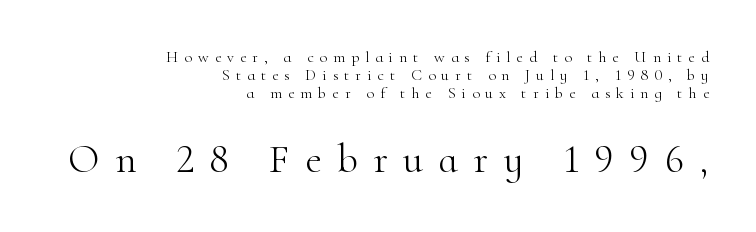
{"serif": "yes", "italic": "no", "bold": "no", "weight": "light", "width": "normal", "stroke_contrast": "high", "x_height": "small", "monospaced": "no", "underline": "no", "align": "right", "line_spacing": "tight", "line_spacing_ratio": 1.13, "letter_spacing": "wide", "letter_spacing_em": 0.37, "larger_block": "second", "size_ratio": 2.56, "glyph_px": 41}
